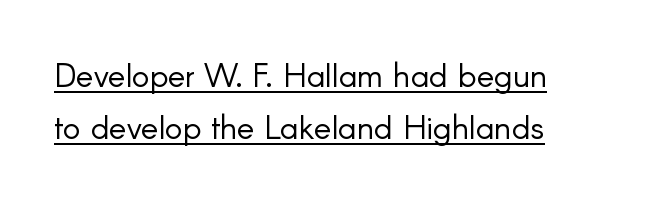
Style check: upright. Inter-character spacing is left at the font's built-in metrics. The rendered words wear a rule along their underside. Stems here are at most as thick as an everyday book face. This block has exactly the height ordinary leading produces.
